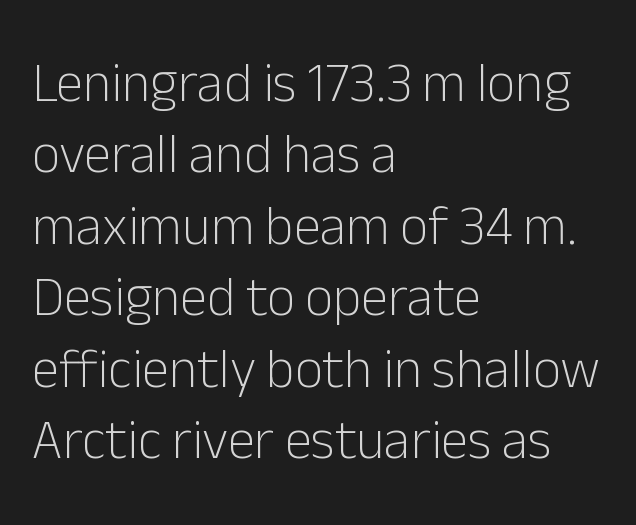
Regarding serifs, this sample does without them. In CSS terms this would be text-align: left. This sample keeps an unexceptional amount of space between lines. No extra tracking has been applied to these lines. Descenders are the only things crossing below the line. Spacing verdict: proportional, widths tailored to each character.
